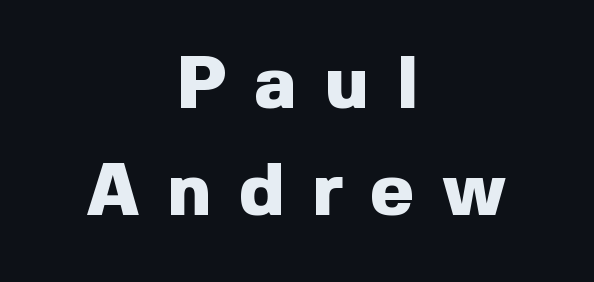
Honestly, the row spacing looks completely unremarkable. If you drew a line through each stem, it would be perfectly vertical. Descenders are the only things crossing below the line. The rag falls on both sides of this text block equally. Classification — sans serif.
